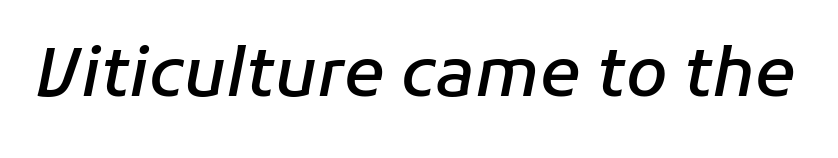
Q: Is the text bold? A: Semi-bold.
Q: Is the text italic (slanted)? A: Yes, it leans right by about 11 degrees.
Q: Is the text underlined? A: No.
Q: Is the spacing between letters normal or unusually wide? A: Normal.
Q: Width (condensed, normal, or wide)? A: Normal.
Q: Stroke contrast? A: Low.
Q: x-height? A: Medium.
Q: Monospaced? A: No.
